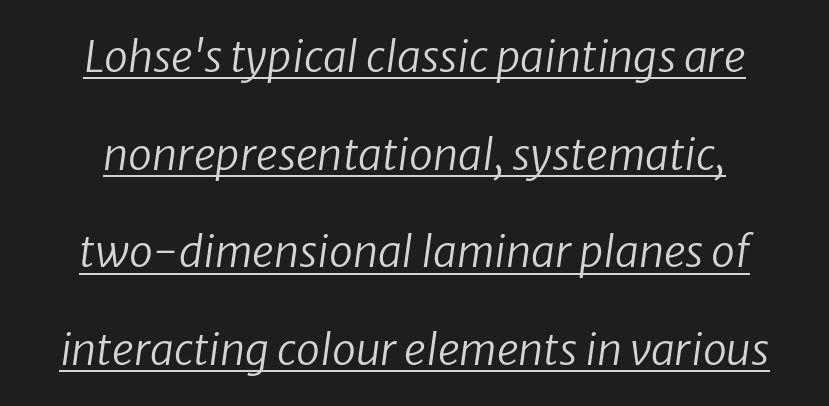
A rule runs beneath these lines of type. Weight: regular or lighter. The face used here has a pronounced slope to its letters. The passage shown is typed in a proportional face where columns would drift.
